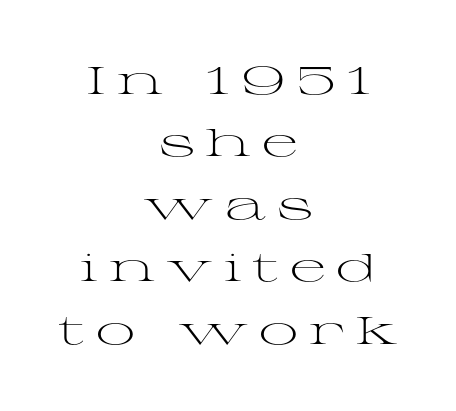
Compared with typical body copy, the letter spacing here is much looser. Decoration check: the copy has no underline. Quick note: interline space is typical. Serifs: yes, visible at the terminals of the letterforms. Neither beginnings nor endings align; midpoints do. Posture: straight, roman, zero tilt.
